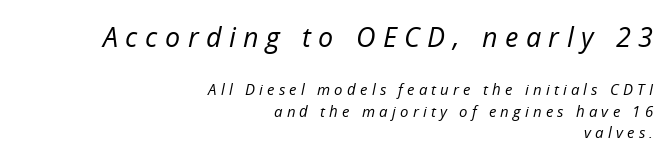
{"italic": "yes", "lean": "right", "slant_degrees": 12, "bold": "no", "underline": "no", "align": "right", "line_spacing": "normal", "line_spacing_ratio": 1.43, "letter_spacing": "wide", "letter_spacing_em": 0.28, "larger_block": "first", "size_ratio": 1.8, "glyph_px": 27}
